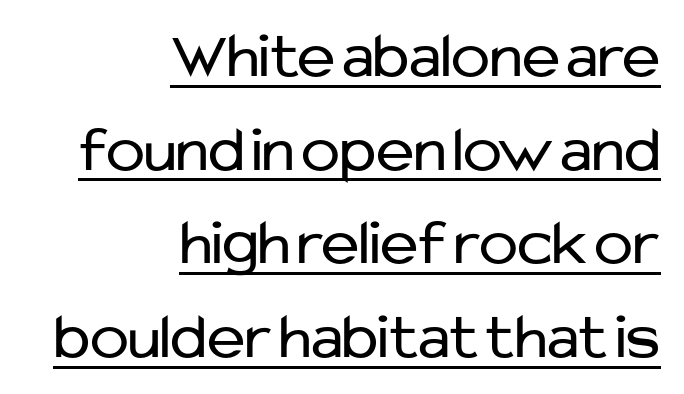
{"serif": "no", "italic": "no", "bold": "no", "weight": "regular", "width": "normal", "stroke_contrast": "low", "x_height": "medium", "monospaced": "no", "underline": "yes", "align": "right", "line_spacing": "normal", "line_spacing_ratio": 1.44, "letter_spacing": "normal", "letter_spacing_em": 0.0, "glyph_px": 65}
